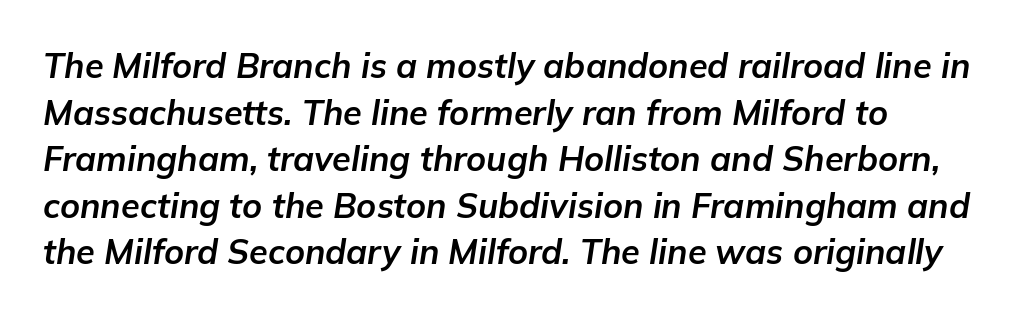
The image shows 34 px bold type, italic (leaning right); set left-aligned, normal line spacing (1.37x), normal letter spacing, not underlined; low stroke contrast and a medium x-height.
